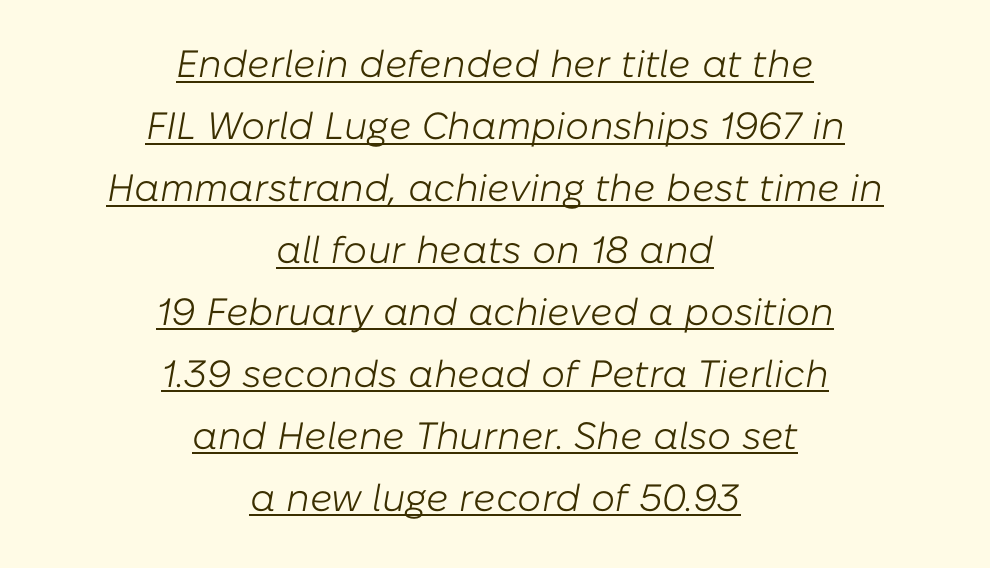
{"italic": "yes", "lean": "right", "slant_degrees": 10, "bold": "no", "weight": "light", "width": "normal", "stroke_contrast": "low", "x_height": "medium", "monospaced": "no", "underline": "yes", "align": "center", "line_spacing": "normal", "line_spacing_ratio": 1.63, "letter_spacing": "normal", "letter_spacing_em": 0.0, "glyph_px": 38}
